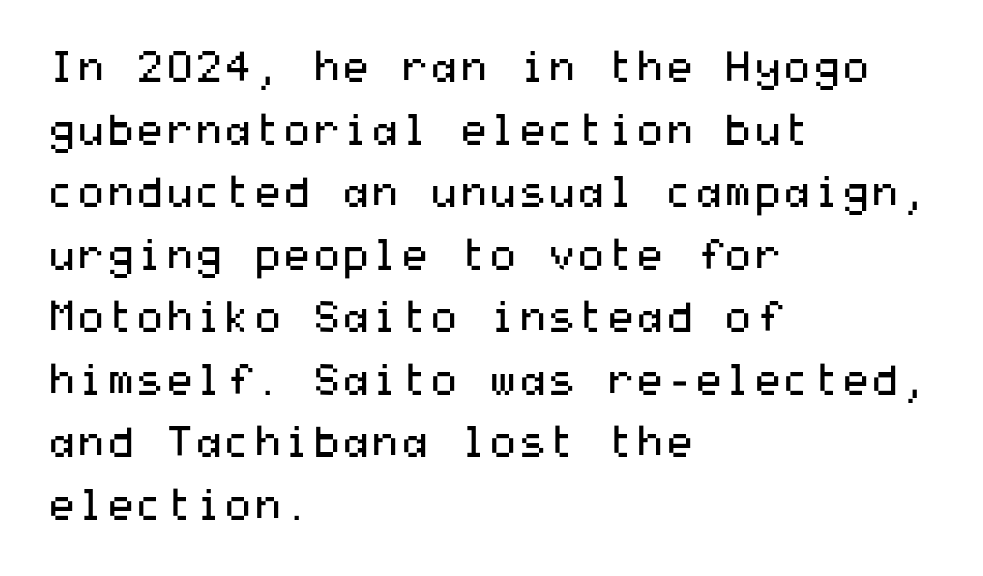
{"serif": "no", "italic": "no", "bold": "no", "weight": "regular", "width": "wide", "stroke_contrast": "medium", "x_height": "medium", "underline": "no", "align": "left", "line_spacing": "normal", "line_spacing_ratio": 1.49, "letter_spacing": "normal", "letter_spacing_em": 0.0, "glyph_px": 42}
